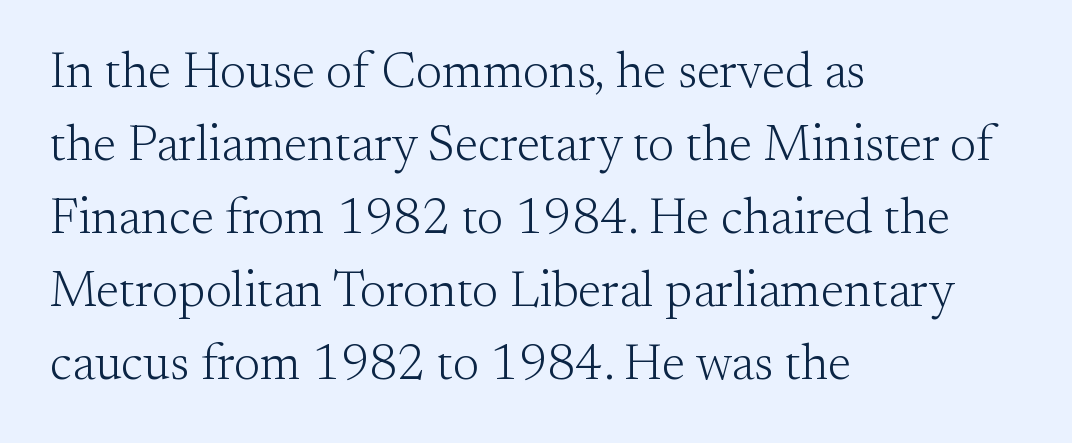
The image shows 50 px light serif type, upright; set left-aligned, normal line spacing (1.46x), normal letter spacing, not underlined; medium stroke contrast and a small x-height.
